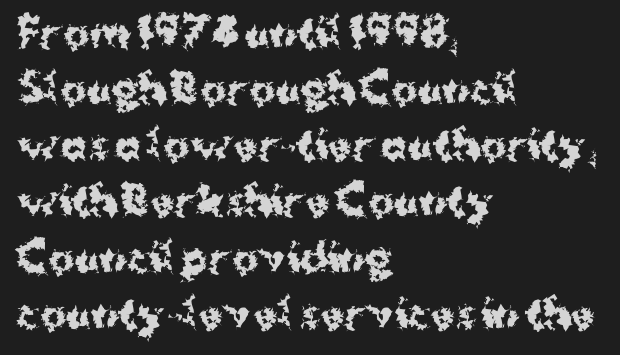
Q: Is the text bold? A: Yes.
Q: Is the text italic (slanted)? A: No, it is upright.
Q: Is the typeface a serif or a sans-serif typeface? A: Sans-serif.
Q: Is the text underlined? A: No.
Q: How is the paragraph aligned? A: Left-aligned.
Q: Is the spacing between letters normal or unusually wide? A: Normal.
Q: Is the spacing between lines tight, normal or loose? A: Normal.
Q: Width (condensed, normal, or wide)? A: Normal.
Q: Stroke contrast? A: Medium.
Q: x-height? A: Medium.
Q: Monospaced? A: No.
